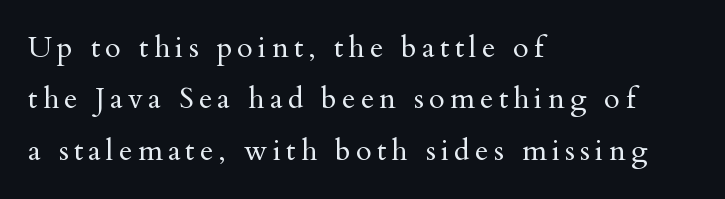
The image shows 29 px regular-weight serif type, upright; set left-aligned, line spacing 1.77x, not underlined; medium stroke contrast and a small x-height.
